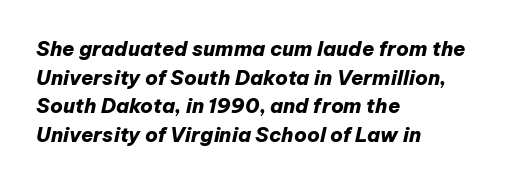
{"italic": "yes", "lean": "right", "slant_degrees": 12, "bold": "yes", "underline": "no", "align": "left", "line_spacing": "normal", "line_spacing_ratio": 1.43, "letter_spacing": "normal", "letter_spacing_em": 0.0, "glyph_px": 20}
